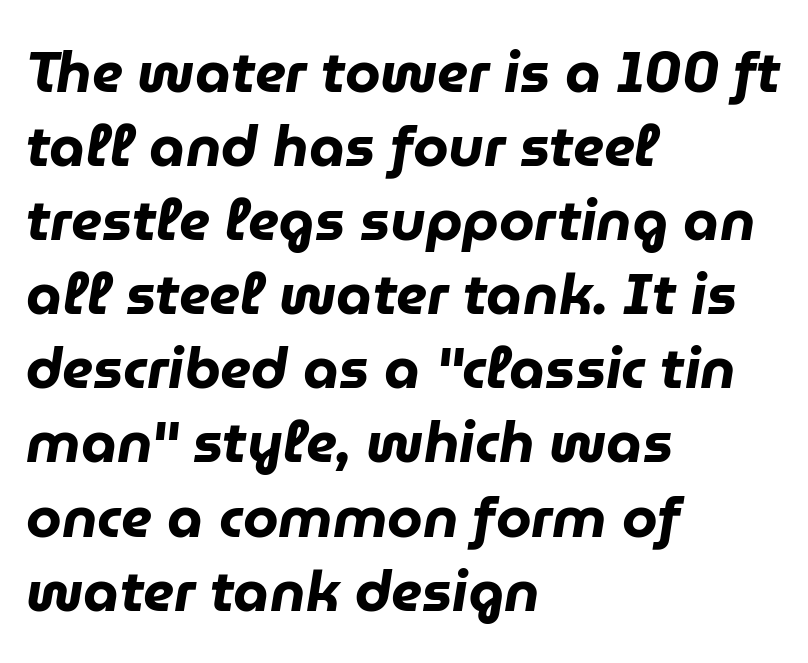
What weight is shown? A full bold with thick strokes. The lines are quadded left. Default kerning and tracking; the words read as compact shapes. Descenders are the only things crossing below the line.
